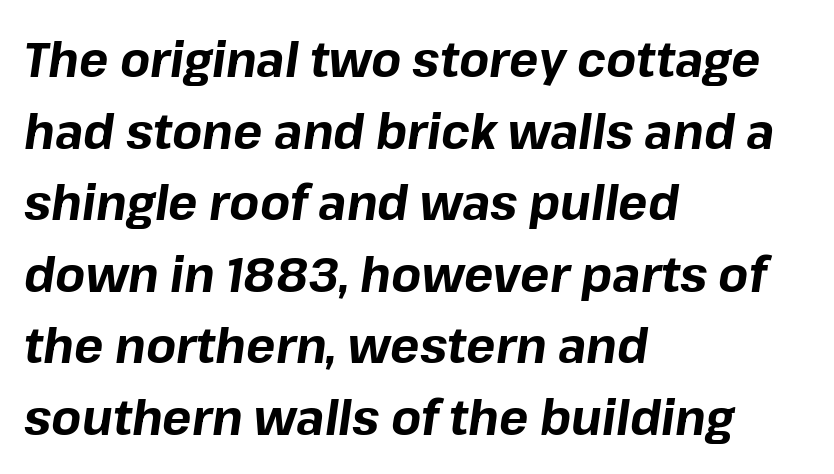
The image shows 49 px bold type, italic (leaning right); set left-aligned, normal line spacing (1.46x), normal letter spacing, not underlined; low stroke contrast and a medium x-height.
